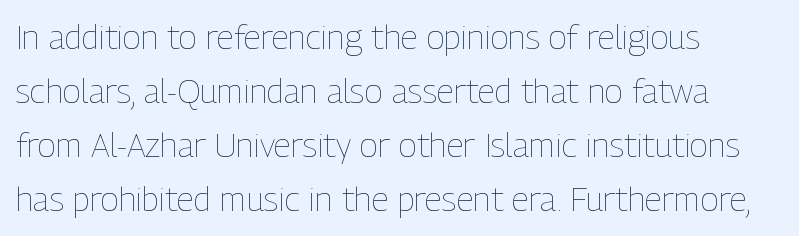
The image shows 34 px thin, condensed type, upright; set left-aligned, normal line spacing (1.59x), normal letter spacing, not underlined; low stroke contrast and a medium x-height.
